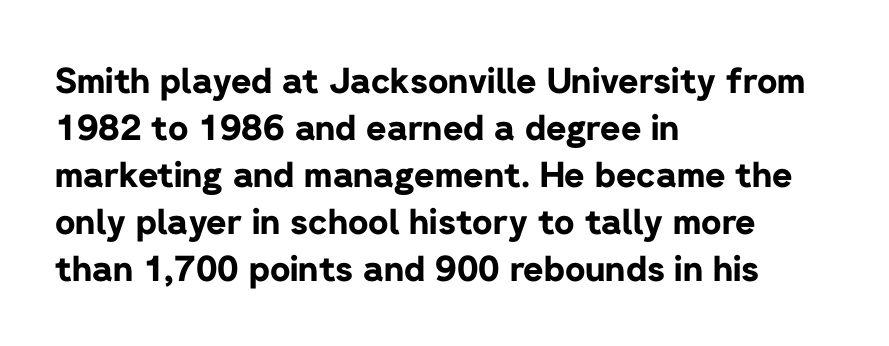
{"serif": "no", "italic": "no", "bold": "yes", "weight": "bold", "width": "normal", "stroke_contrast": "low", "x_height": "medium", "monospaced": "no", "underline": "no", "align": "left", "line_spacing": "normal", "line_spacing_ratio": 1.34, "letter_spacing": "normal", "letter_spacing_em": 0.0, "glyph_px": 35}
